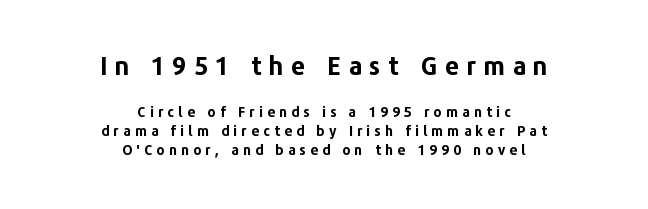
{"italic": "no", "bold": "yes", "underline": "no", "align": "center", "line_spacing": "normal", "line_spacing_ratio": 1.34, "letter_spacing": "wide", "letter_spacing_em": 0.29, "larger_block": "first", "size_ratio": 1.79, "glyph_px": 25}
